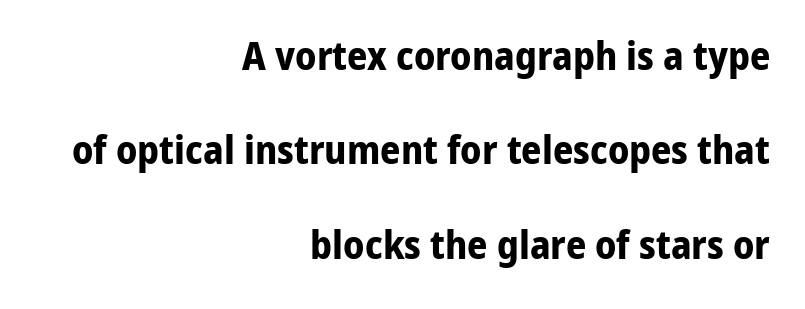
You could fit nearly another row in the gap between these rows. Posture: vertical. What kind of face is this? One without serifs — a sans. Honestly, there is no underline to notice here at all.
